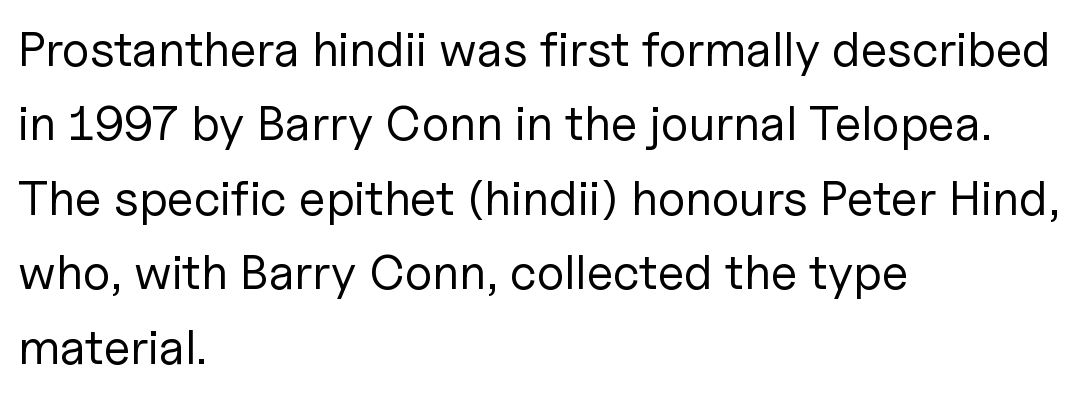
The image shows 49 px regular-weight sans-serif type, upright; set left-aligned, normal line spacing (1.52x), normal letter spacing, not underlined; low stroke contrast and a medium x-height.
